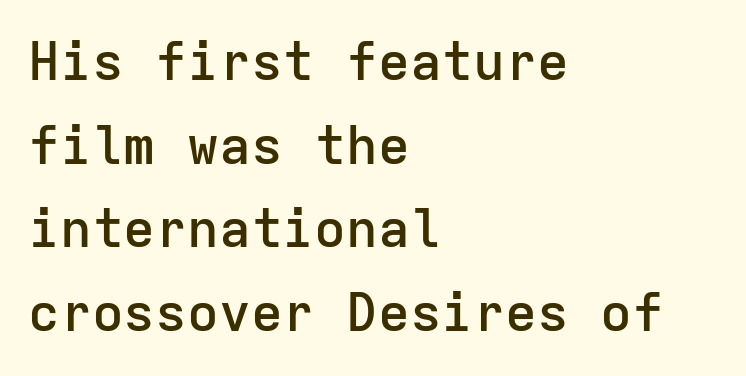
Q: Is the text bold? A: Semi-bold.
Q: Is the text italic (slanted)? A: No, it is upright.
Q: Is the typeface a serif or a sans-serif typeface? A: Sans-serif.
Q: Is the text underlined? A: No.
Q: How is the paragraph aligned? A: Left-aligned.
Q: Is the spacing between letters normal or unusually wide? A: Normal.
Q: Is the spacing between lines tight, normal or loose? A: Normal.
Q: Width (condensed, normal, or wide)? A: Normal.
Q: Stroke contrast? A: Low.
Q: x-height? A: Medium.
Q: Monospaced? A: Yes.
